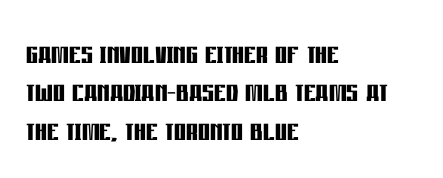
Q: Is the text bold? A: Yes.
Q: Is the text italic (slanted)? A: No, it is upright.
Q: Is the typeface a serif or a sans-serif typeface? A: Sans-serif.
Q: Is the text underlined? A: No.
Q: How is the paragraph aligned? A: Left-aligned.
Q: Is the spacing between letters normal or unusually wide? A: Normal.
Q: Is the spacing between lines tight, normal or loose? A: Tight.
Q: Width (condensed, normal, or wide)? A: Condensed.
Q: Stroke contrast? A: Low.
Q: x-height? A: Large.
Q: Monospaced? A: No.
